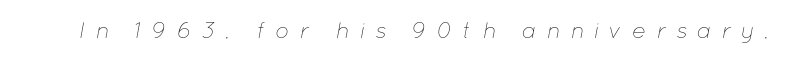
Q: Is the text bold? A: No.
Q: Is the text italic (slanted)? A: Yes, it leans right by about 12 degrees.
Q: Is the text underlined? A: No.
Q: Is the spacing between letters normal or unusually wide? A: Unusually wide.
